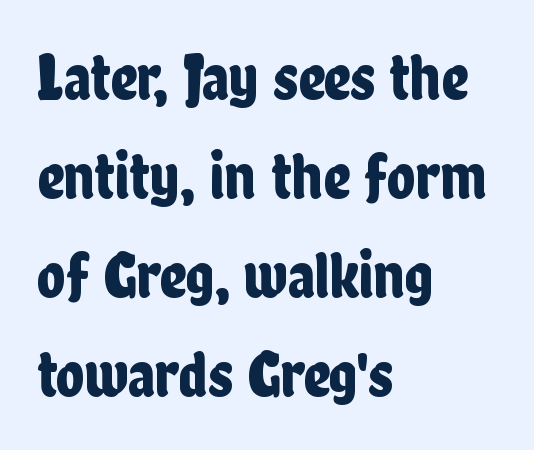
No feet cap the strokes, marking this as sans-serif type. Unlike italic type, these characters show no tilt at all. These lines sit exactly where default settings would place them. Spacing verdict: proportional, widths tailored to each character. The tracking reads as untouched default to a designer's eye. Honestly, there is no underline to notice here at all.
